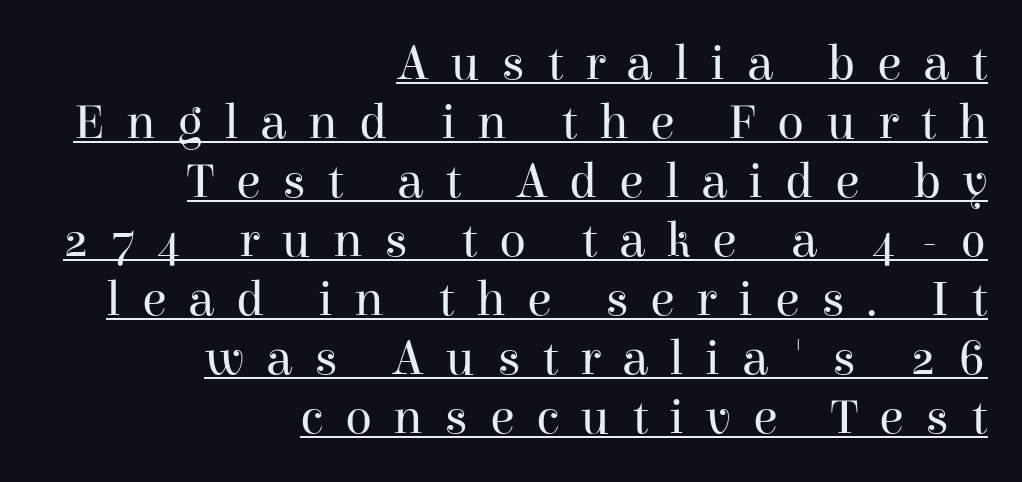
{"serif": "yes", "italic": "no", "bold": "no", "weight": "regular", "width": "normal", "stroke_contrast": "high", "x_height": "medium", "monospaced": "no", "underline": "yes", "align": "right", "line_spacing_ratio": 1.18, "letter_spacing": "wide", "letter_spacing_em": 0.43, "glyph_px": 50}
